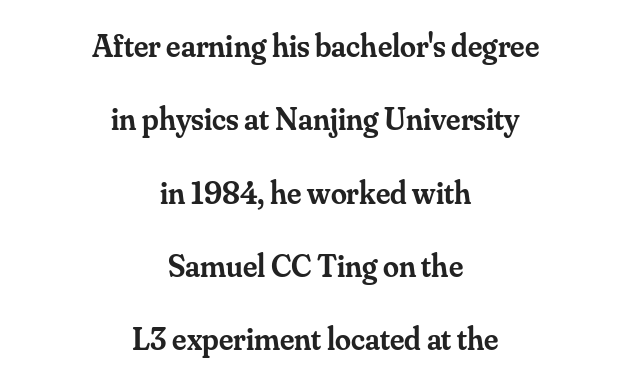
Q: Is the text bold? A: Semi-bold.
Q: Is the text italic (slanted)? A: No, it is upright.
Q: Is the typeface a serif or a sans-serif typeface? A: Serif.
Q: Is the text underlined? A: No.
Q: How is the paragraph aligned? A: Centered.
Q: Is the spacing between letters normal or unusually wide? A: Normal.
Q: Is the spacing between lines tight, normal or loose? A: Loose.
Q: Width (condensed, normal, or wide)? A: Normal.
Q: Stroke contrast? A: Medium.
Q: x-height? A: Small.
Q: Monospaced? A: No.
